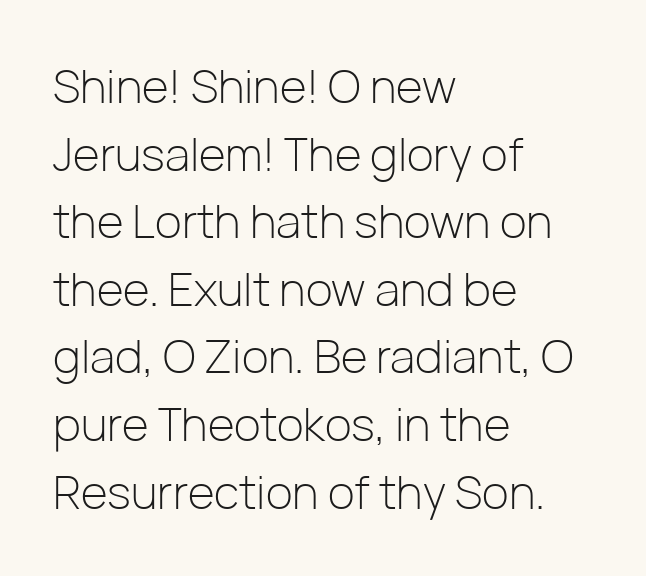
Q: Is the text bold? A: No.
Q: Is the text italic (slanted)? A: No, it is upright.
Q: Is the typeface a serif or a sans-serif typeface? A: Sans-serif.
Q: Is the text underlined? A: No.
Q: How is the paragraph aligned? A: Left-aligned.
Q: Is the spacing between letters normal or unusually wide? A: Normal.
Q: Is the spacing between lines tight, normal or loose? A: Normal.
Q: Width (condensed, normal, or wide)? A: Normal.
Q: Stroke contrast? A: Low.
Q: x-height? A: Medium.
Q: Monospaced? A: No.
